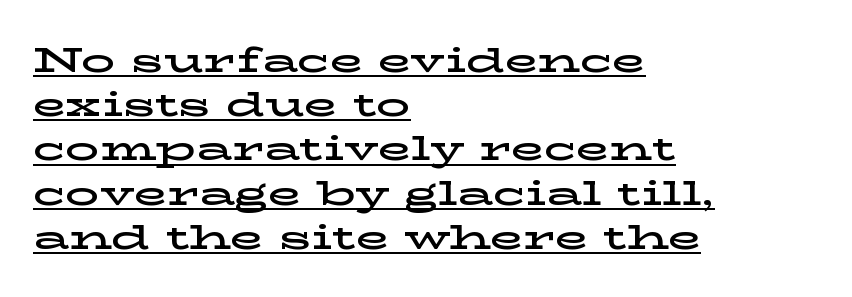
{"serif": "yes", "italic": "no", "width": "wide", "stroke_contrast": "low", "x_height": "medium", "monospaced": "no", "underline": "yes", "align": "left", "line_spacing": "normal", "line_spacing_ratio": 1.3, "letter_spacing": "normal", "letter_spacing_em": 0.0, "glyph_px": 34}
